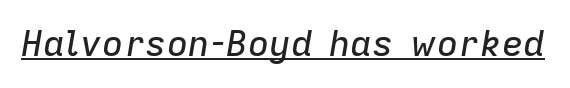
The image shows 36 px text type, italic (leaning right); set normal letter spacing, underlined; low stroke contrast and a medium x-height.
